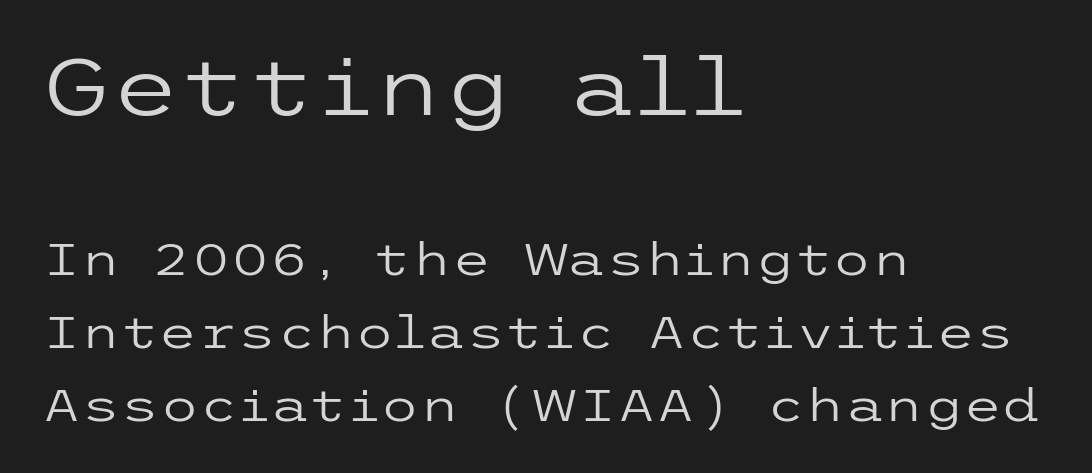
Q: Is the text bold? A: No.
Q: Is the text italic (slanted)? A: No, it is upright.
Q: Is the typeface a serif or a sans-serif typeface? A: Sans-serif.
Q: Is the text underlined? A: No.
Q: How is the paragraph aligned? A: Left-aligned.
Q: Is the spacing between letters normal or unusually wide? A: Normal.
Q: Is the spacing between lines tight, normal or loose? A: Normal.
Q: Which block of text is set in a larger size, the first (top) or the second (bottom)? A: The first (top) one.
Q: Width (condensed, normal, or wide)? A: Wide.
Q: Stroke contrast? A: Low.
Q: x-height? A: Medium.
